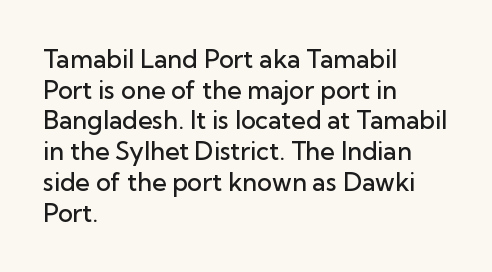
The text block is weighted toward the left margin, trailing off unevenly rightward. What weight is shown? A semibold, between regular and bold. Look at the tracking — it's just the regular setting, nothing added. Quick note: not italic, upright. A bare baseline throughout the passage.
